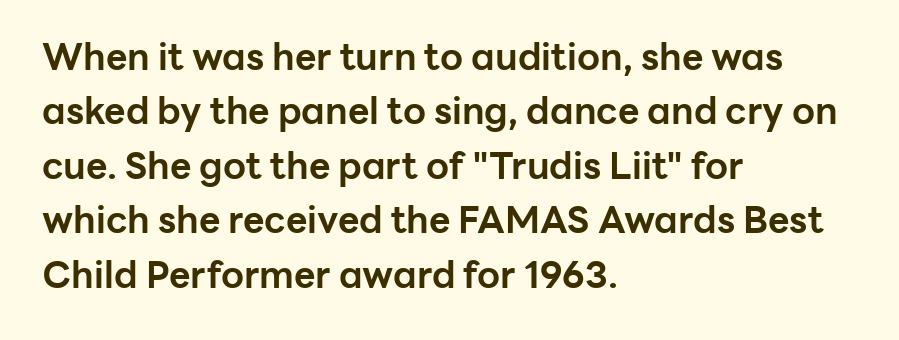
{"serif": "no", "italic": "no", "bold": "yes", "weight": "bold", "width": "normal", "stroke_contrast": "low", "x_height": "medium", "monospaced": "no", "underline": "no", "align": "left", "line_spacing": "normal", "line_spacing_ratio": 1.47, "letter_spacing": "normal", "letter_spacing_em": 0.0, "glyph_px": 37}
